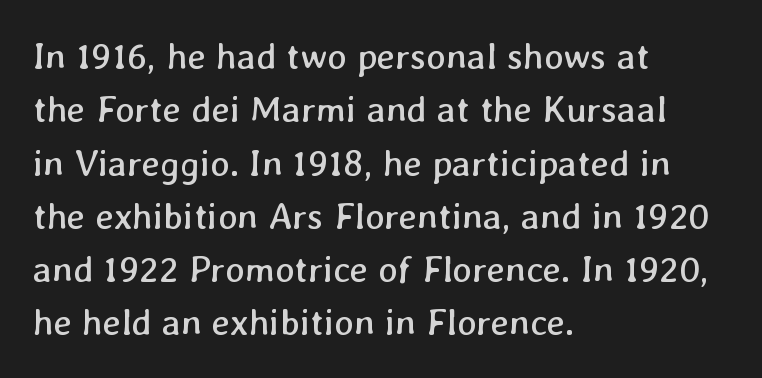
The rendering anchors every line to the left-hand side. The specimen omits any rule beneath the text block's lines. The leading is moderate, giving the passage an even texture. Bold? No — there's no thickening of the strokes. This sample has the flowing, uneven cadence of proportional lettering.
